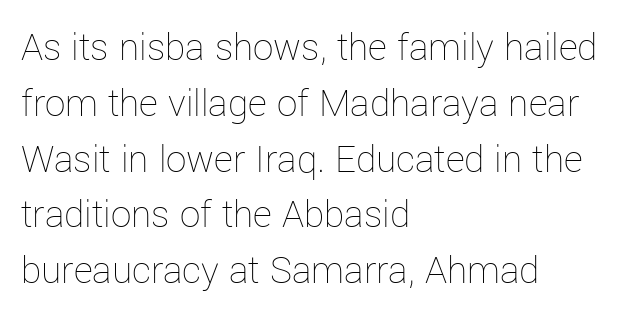
{"italic": "no", "bold": "no", "weight": "thin", "width": "normal", "stroke_contrast": "low", "x_height": "medium", "monospaced": "no", "underline": "no", "align": "left", "line_spacing": "normal", "line_spacing_ratio": 1.36, "letter_spacing": "normal", "letter_spacing_em": 0.0, "glyph_px": 41}
